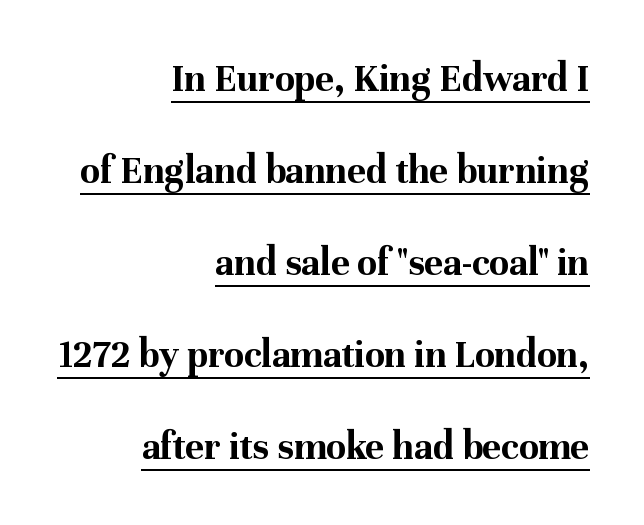
Beneath each row of characters lies a ruled line. This rendering employs a face with finishing strokes, i.e., a serif. Horizontal alignment here is rightward, an uncommon choice for prose. You'd pick this weight for a headline — it's a proper bold.
